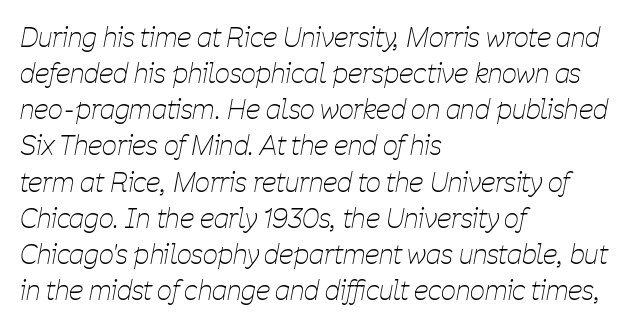
The specimen reads as italic at a glance. All the whitespace from short lines collects on the right. The glyphs are unaccompanied by any horizontal stroke below them. How are the letters spaced? Ordinarily, with no added tracking. Summary of weight: not heavy and not bold.
